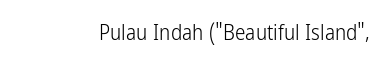
The image shows 21 px text type, upright; set normal letter spacing, not underlined.
